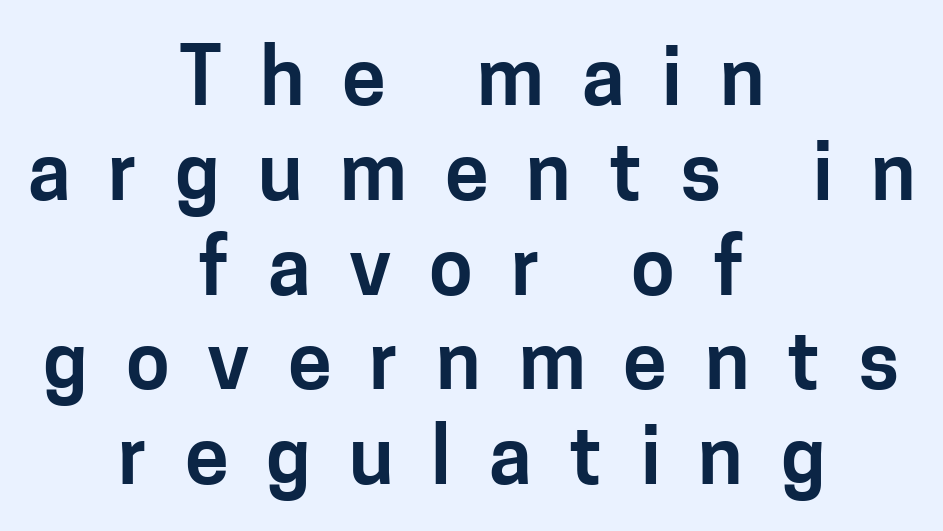
A centered setting, common on invitations and titles, is used for this passage. Words appear elongated and porous because spacing is wide. Quick note: not italic, upright. Clear beneath every line of the passage.
